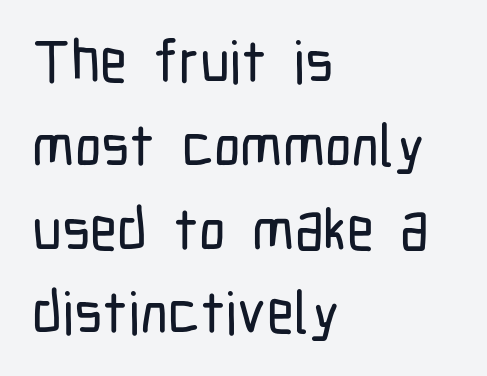
Q: Is the text italic (slanted)? A: No, it is upright.
Q: Is the typeface a serif or a sans-serif typeface? A: Sans-serif.
Q: Is the text underlined? A: No.
Q: How is the paragraph aligned? A: Left-aligned.
Q: Is the spacing between letters normal or unusually wide? A: Normal.
Q: Is the spacing between lines tight, normal or loose? A: Normal.
Q: Width (condensed, normal, or wide)? A: Condensed.
Q: Stroke contrast? A: Low.
Q: x-height? A: Medium.
Q: Monospaced? A: No.
